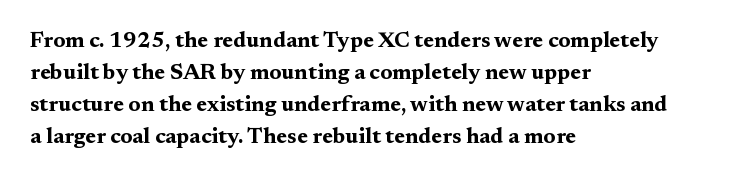
The image shows 22 px bold type, upright; set left-aligned, normal line spacing (1.46x), normal letter spacing, not underlined.
